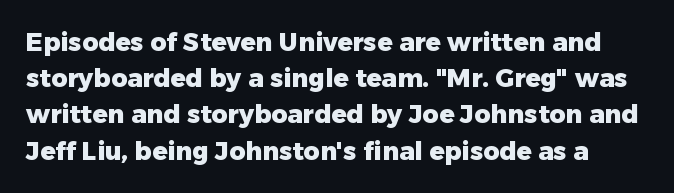
The image shows 25 px bold type, upright; set normal line spacing (1.45x), normal letter spacing, not underlined.
